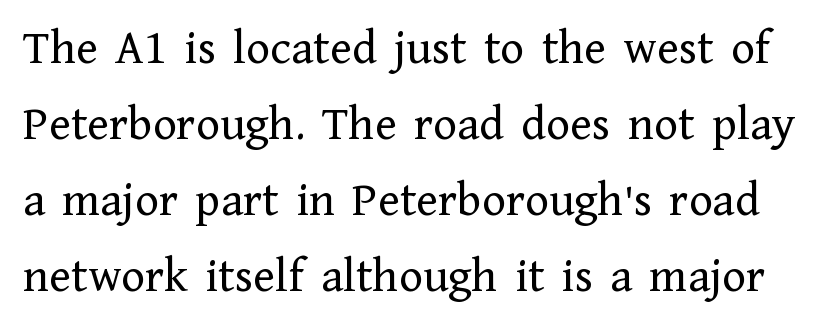
{"serif": "yes", "italic": "no", "bold": "no", "weight": "regular", "width": "normal", "stroke_contrast": "low", "x_height": "medium", "monospaced": "no", "underline": "no", "line_spacing": "normal", "line_spacing_ratio": 1.52, "letter_spacing": "normal", "letter_spacing_em": 0.0, "glyph_px": 50}
